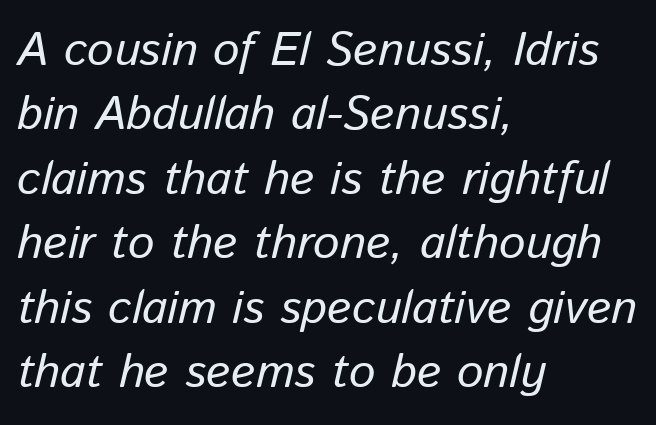
The image shows 47 px text type, italic (leaning right); set left-aligned, normal line spacing (1.37x), normal letter spacing, not underlined; low stroke contrast and a medium x-height.
